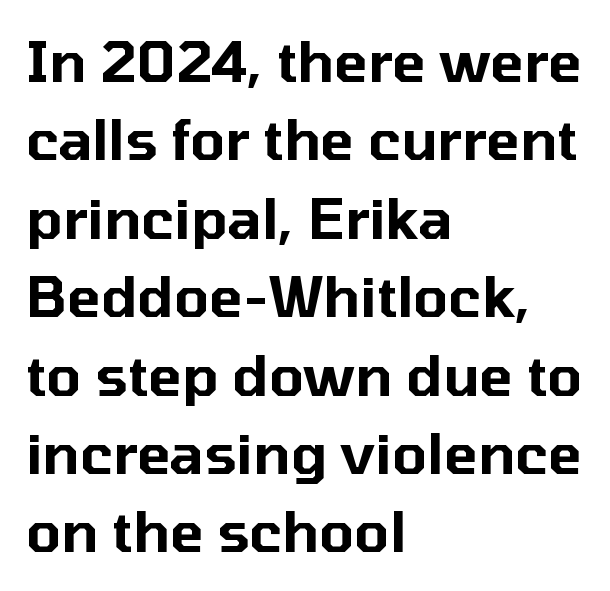
Nope, not italic — everything's standing straight. The foot of each line stays bare and open. Each letter keeps its own natural width here, so spacing adapts to shape. Caption: standard tracking, unaltered.
